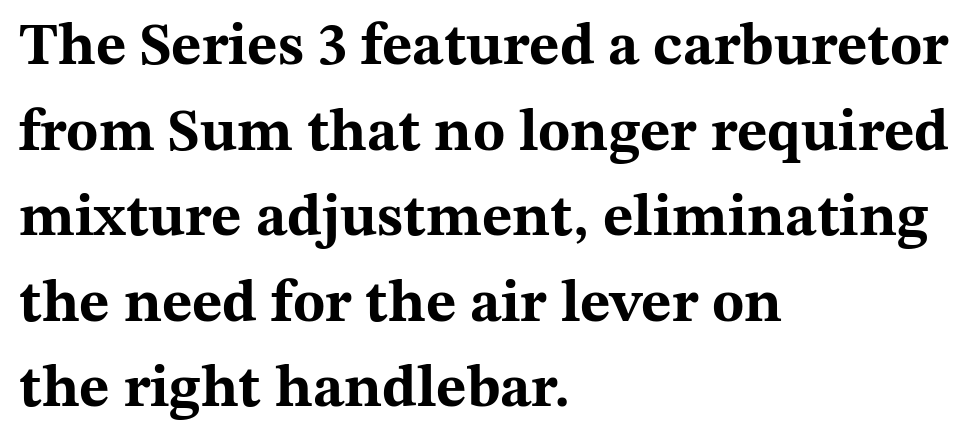
Varying glyph widths throughout — classic text-font behaviour. Tracking value appears to be zero — textbook default spacing. The face used here is seriffed, in the tradition of book romans. Descenders hang freely into open space. These lines are set flush left with a ragged right edge. Typographic density is high because the face is bold.
